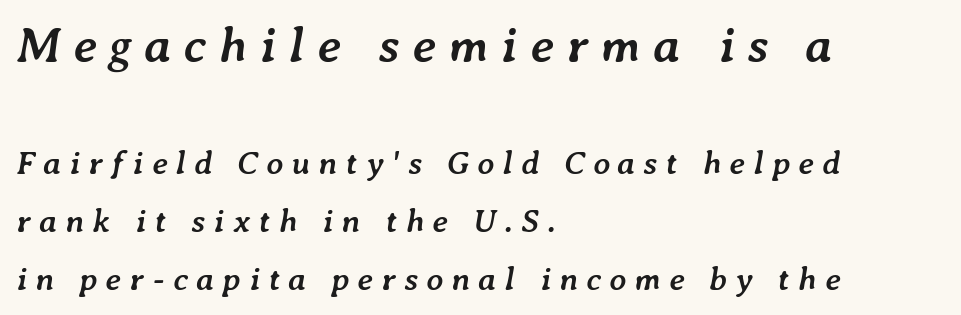
The image shows 50 px semibold type, italic (leaning right); set left-aligned, line spacing 1.76x, unusually wide letter spacing (+0.25 em), not underlined; the first (top) block is 1.52x larger; low stroke contrast and a medium x-height.
